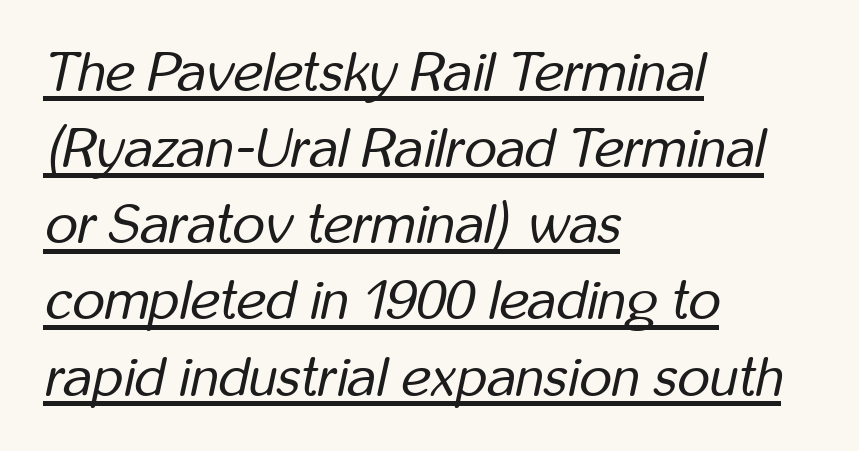
{"italic": "yes", "lean": "right", "slant_degrees": 12, "bold": "no", "weight": "regular", "width": "condensed", "stroke_contrast": "low", "x_height": "medium", "monospaced": "no", "underline": "yes", "align": "left", "line_spacing": "normal", "line_spacing_ratio": 1.36, "letter_spacing": "normal", "letter_spacing_em": 0.0, "glyph_px": 56}
